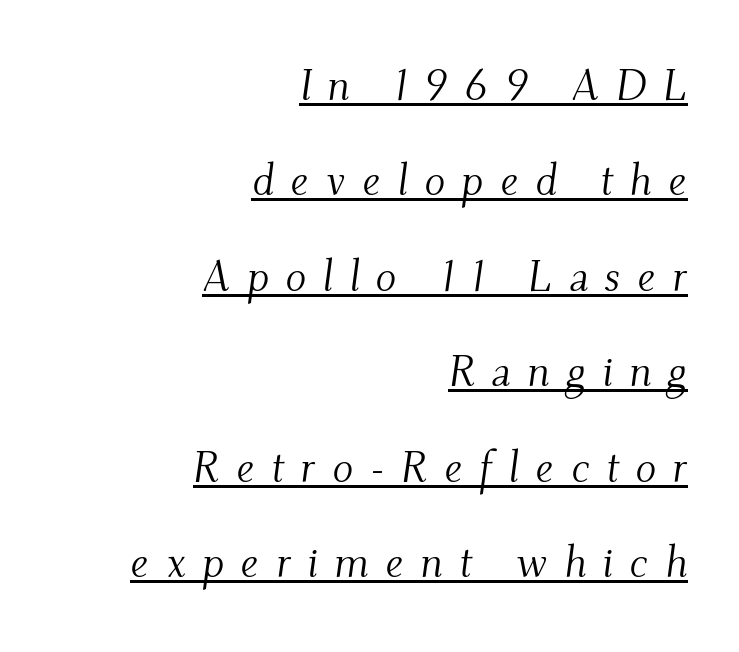
The rendering uses the underline text-decoration. Rendered with sloped, italic letterforms. The type is letterspaced generously, with wide tracking. If you drew a ruler down the right edge, every line would touch it.
